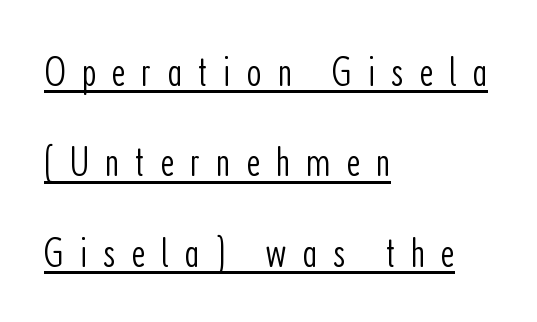
The image shows 43 px light, condensed sans-serif type, upright; set left-aligned, loose line spacing (2.1x), unusually wide letter spacing (+0.36 em), underlined; low stroke contrast and a medium x-height.
